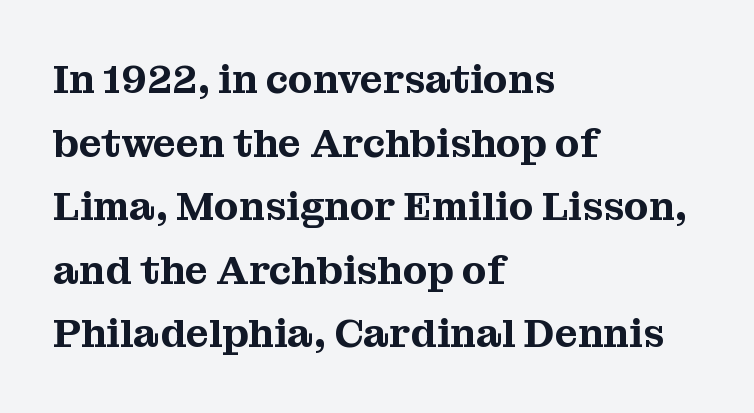
The image shows 40 px serif type, upright; set left-aligned, normal line spacing (1.59x), normal letter spacing, not underlined; medium stroke contrast and a medium x-height.
